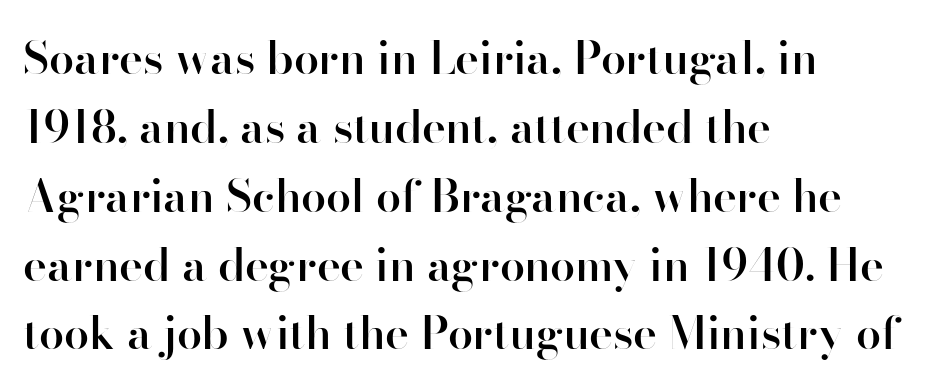
Q: Is the text bold? A: Semi-bold.
Q: Is the text italic (slanted)? A: No, it is upright.
Q: Is the typeface a serif or a sans-serif typeface? A: Sans-serif.
Q: Is the text underlined? A: No.
Q: How is the paragraph aligned? A: Left-aligned.
Q: Is the spacing between letters normal or unusually wide? A: Normal.
Q: Is the spacing between lines tight, normal or loose? A: Normal.
Q: Width (condensed, normal, or wide)? A: Normal.
Q: Stroke contrast? A: High.
Q: x-height? A: Small.
Q: Monospaced? A: No.
